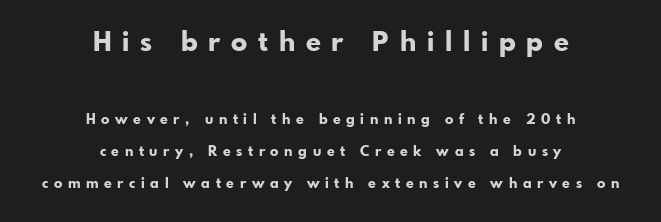
{"italic": "no", "bold": "yes", "underline": "no", "align": "center", "line_spacing": "loose", "line_spacing_ratio": 2.3, "letter_spacing": "wide", "letter_spacing_em": 0.4, "larger_block": "first", "size_ratio": 1.93, "glyph_px": 27}
